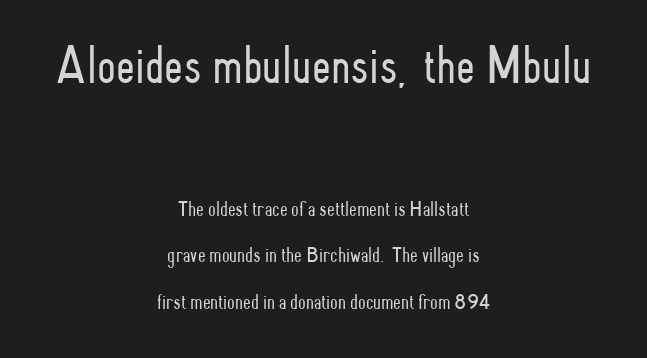
Q: Is the text bold? A: No.
Q: Is the text italic (slanted)? A: No, it is upright.
Q: Is the typeface a serif or a sans-serif typeface? A: Sans-serif.
Q: Is the text underlined? A: No.
Q: How is the paragraph aligned? A: Centered.
Q: Is the spacing between letters normal or unusually wide? A: Normal.
Q: Is the spacing between lines tight, normal or loose? A: Loose.
Q: Which block of text is set in a larger size, the first (top) or the second (bottom)? A: The first (top) one.
Q: Width (condensed, normal, or wide)? A: Condensed.
Q: Stroke contrast? A: Low.
Q: x-height? A: Small.
Q: Monospaced? A: No.
